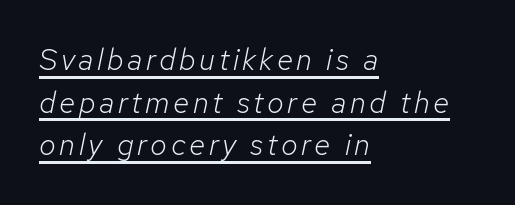
The image shows 30 px light type, italic (leaning right); set left-aligned, normal line spacing (1.42x), underlined; low stroke contrast and a medium x-height.
